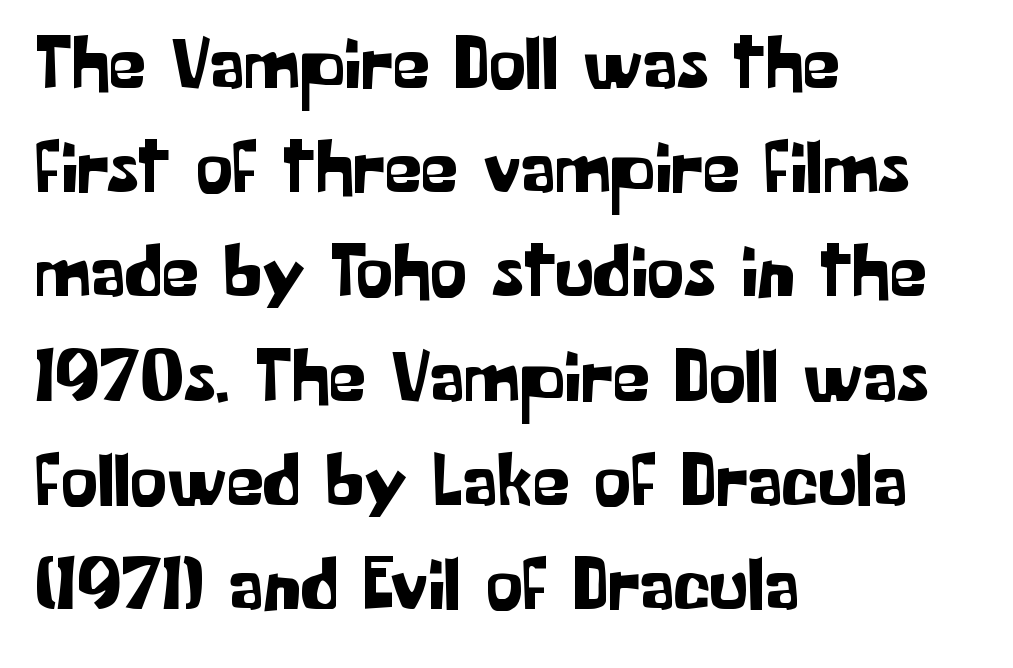
{"serif": "no", "italic": "no", "width": "normal", "stroke_contrast": "low", "x_height": "medium", "monospaced": "no", "underline": "no", "align": "left", "line_spacing": "normal", "line_spacing_ratio": 1.39, "letter_spacing": "normal", "letter_spacing_em": 0.0, "glyph_px": 75}
